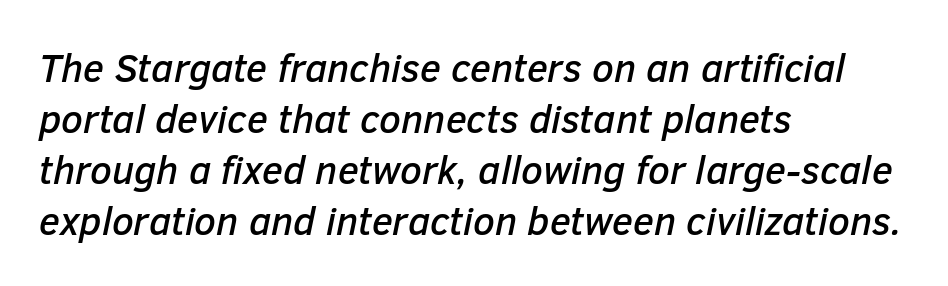
The image shows 39 px text type, italic (leaning right); set left-aligned, normal line spacing (1.31x), normal letter spacing, not underlined; low stroke contrast and a medium x-height.
